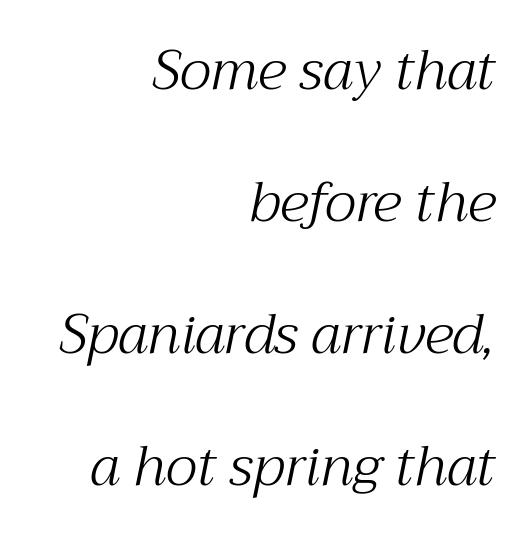
Proportional: the letters do not fall into vertical columns. These lines stack with their right ends in a neat column. Leading: increased. No letter is thick-stroked: the sample isn't bold.
